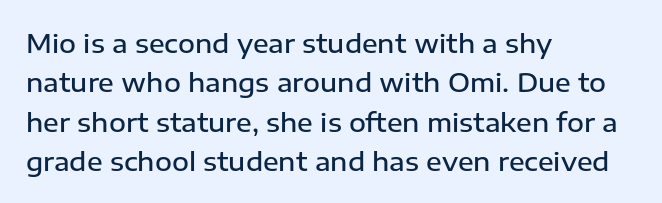
The image shows 26 px text type, upright; set left-aligned, normal line spacing (1.51x), normal letter spacing, not underlined.
